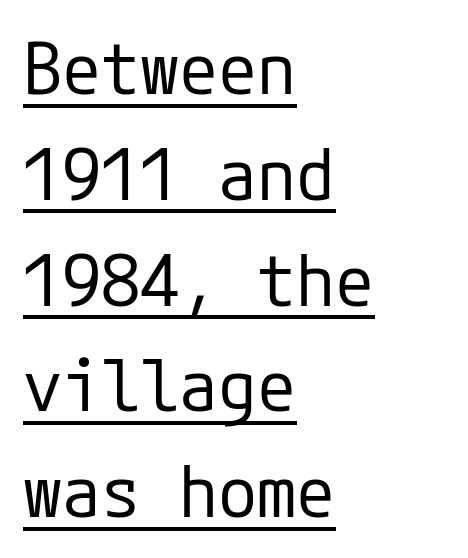
The image shows 71 px regular-weight sans-serif type, upright; set left-aligned, normal line spacing (1.49x), normal letter spacing, underlined; low stroke contrast and a medium x-height.
